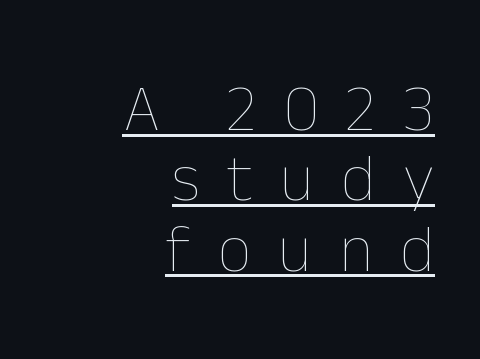
The image shows 67 px thin type, upright; set right-aligned, tight line spacing (1.05x), unusually wide letter spacing (+0.4 em), underlined; low stroke contrast and a medium x-height.
